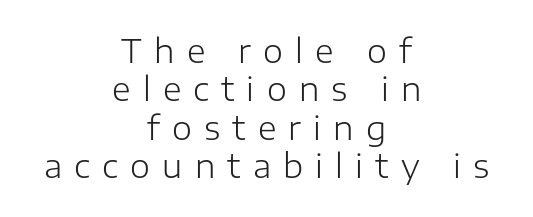
Q: Is the text bold? A: No.
Q: Is the text italic (slanted)? A: No, it is upright.
Q: Is the typeface a serif or a sans-serif typeface? A: Sans-serif.
Q: Is the text underlined? A: No.
Q: How is the paragraph aligned? A: Centered.
Q: Is the spacing between letters normal or unusually wide? A: Unusually wide.
Q: Width (condensed, normal, or wide)? A: Normal.
Q: Stroke contrast? A: Low.
Q: x-height? A: Medium.
Q: Monospaced? A: No.
